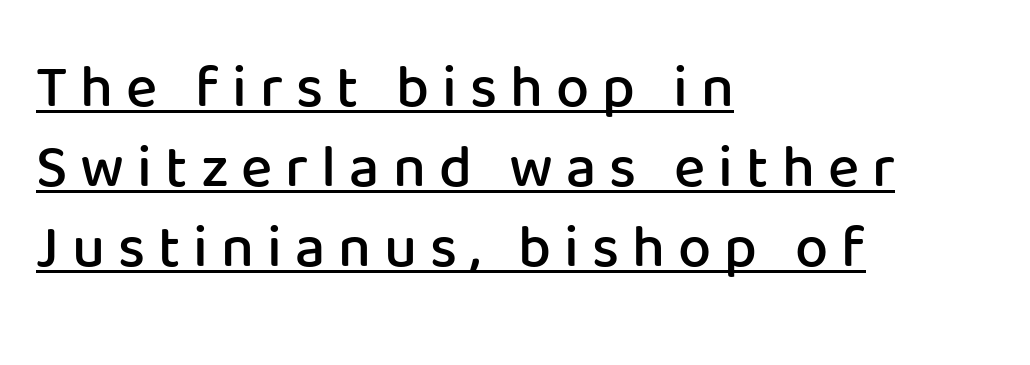
Q: Is the text bold? A: Semi-bold.
Q: Is the text italic (slanted)? A: No, it is upright.
Q: Is the typeface a serif or a sans-serif typeface? A: Sans-serif.
Q: Is the text underlined? A: Yes.
Q: How is the paragraph aligned? A: Left-aligned.
Q: Is the spacing between letters normal or unusually wide? A: Unusually wide.
Q: Is the spacing between lines tight, normal or loose? A: Normal.
Q: Width (condensed, normal, or wide)? A: Normal.
Q: Stroke contrast? A: Low.
Q: x-height? A: Medium.
Q: Monospaced? A: No.
